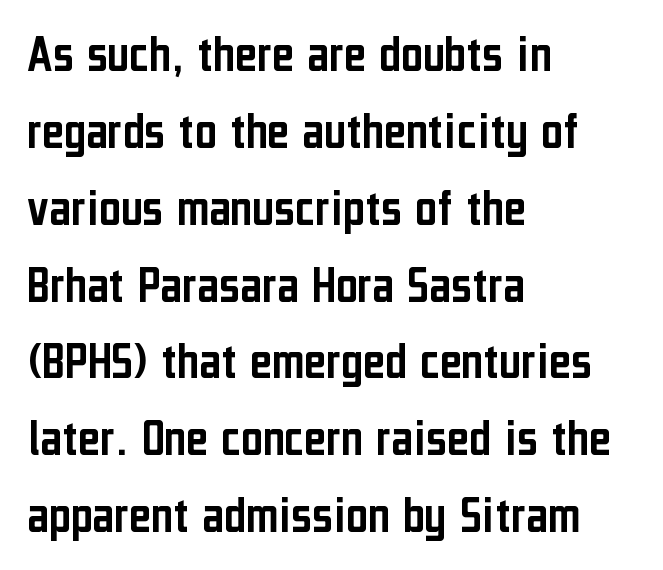
The lines sit at an ordinary, default distance from one another. The line texture is even and compact thanks to regular tracking. Decoration check: the copy has no underline. If you drew a line through each stem, it would be perfectly vertical. One-word summary of the alignment: left. Spacing verdict: proportional, widths tailored to each character.
